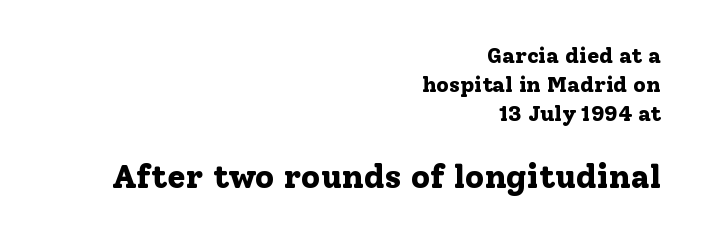
The image shows 33 px bold serif type, upright; set right-aligned, normal line spacing (1.32x), normal letter spacing, not underlined; the second (bottom) block is 1.5x larger; low stroke contrast and a medium x-height.
